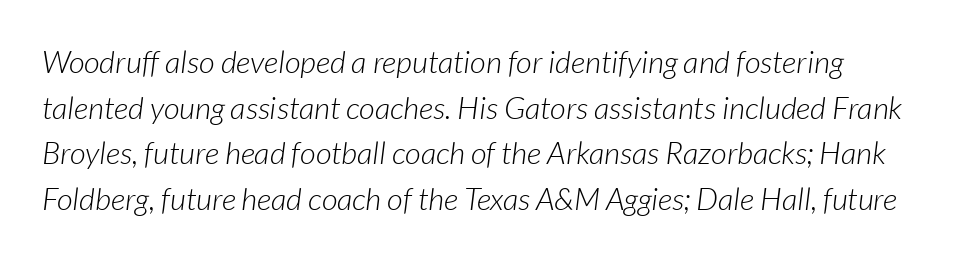
The image shows 31 px light type, italic (leaning right); set normal line spacing (1.47x), normal letter spacing, not underlined; low stroke contrast and a medium x-height.
